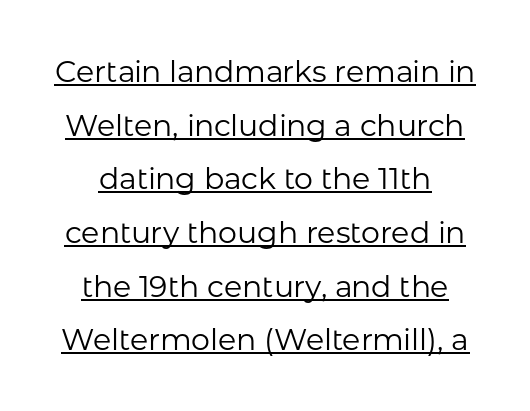
{"serif": "no", "italic": "no", "bold": "no", "weight": "regular", "width": "normal", "stroke_contrast": "low", "x_height": "medium", "monospaced": "no", "underline": "yes", "line_spacing_ratio": 1.79, "letter_spacing": "normal", "letter_spacing_em": 0.0, "glyph_px": 30}
